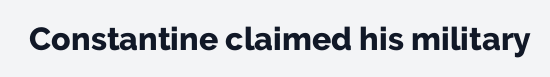
Do the characters align in a grid? No, the font is proportional. The strokes are fattened all the way to bold. The specimen omits any rule beneath the text block's lines. Words appear dense and cohesive because spacing is normal.
